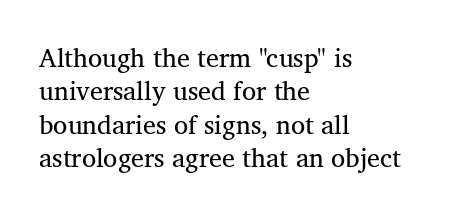
The image shows 26 px text type, upright; set left-aligned, normal line spacing (1.28x), normal letter spacing, not underlined.
